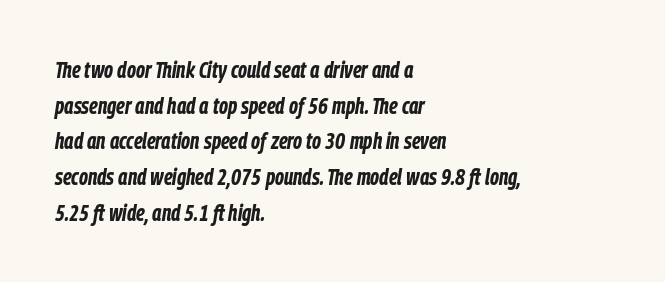
{"italic": "yes", "lean": "right", "slant_degrees": 9, "bold": "yes", "underline": "no", "align": "left", "line_spacing": "normal", "line_spacing_ratio": 1.55, "letter_spacing": "normal", "letter_spacing_em": 0.0, "glyph_px": 23}
